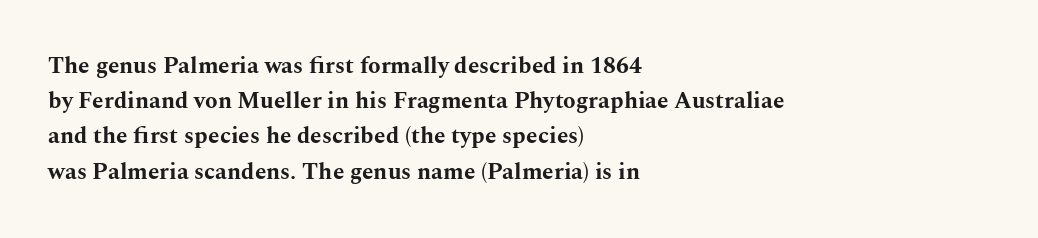
Each new line begins a customary step beneath the previous one. This rendering leaves character spacing at its baseline value. The lettering stays uniformly vertical, giving the passage a roman look. This rendering features lettering with no underline. A student would call this left alignment; a typographer would say flush left, rag right. Is the type bold? Yes — the strokes are clearly thick and heavy.
